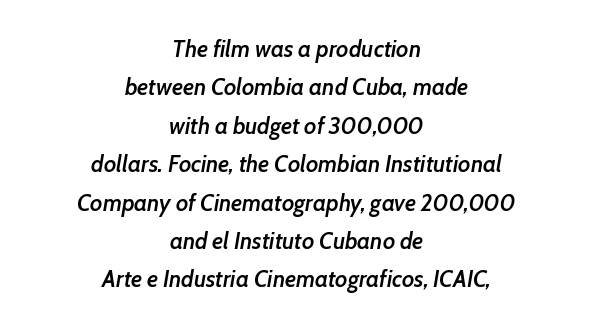
{"italic": "yes", "lean": "right", "slant_degrees": 7, "bold": "semi", "underline": "no", "align": "center", "line_spacing": "normal", "line_spacing_ratio": 1.67, "letter_spacing": "normal", "letter_spacing_em": 0.0, "glyph_px": 23}
